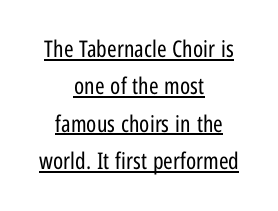
The image shows 23 px text type, upright; set centered, normal line spacing (1.62x), normal letter spacing, underlined.
